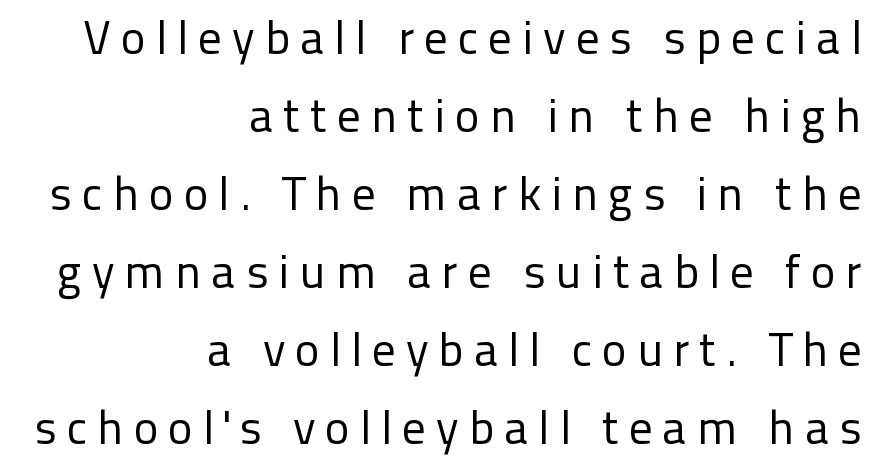
Font category for this specimen: sans-serif. Varying glyph widths throughout — classic text-font behaviour. The paragraph shown leans on its right margin. No italicization has been applied; the sample stays upright. Nobody drew a line under any word here. Honestly, the letter spacing is so wide it's the main thing you notice.
